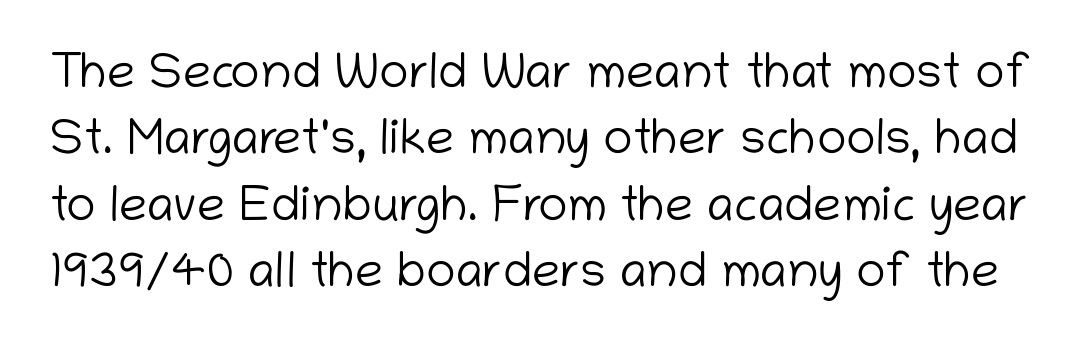
The image shows 50 px light sans-serif type, upright; set normal line spacing (1.33x), normal letter spacing, not underlined; low stroke contrast and a medium x-height.
